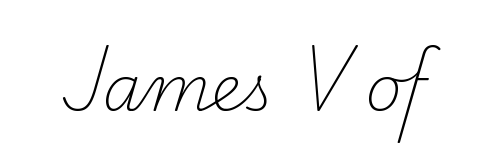
The characters display serif detailing at their extremities. Words appear dense and cohesive because spacing is normal. Descenders are the only things crossing below the line. The typeface has the unassuming heft of standard copy or less.
